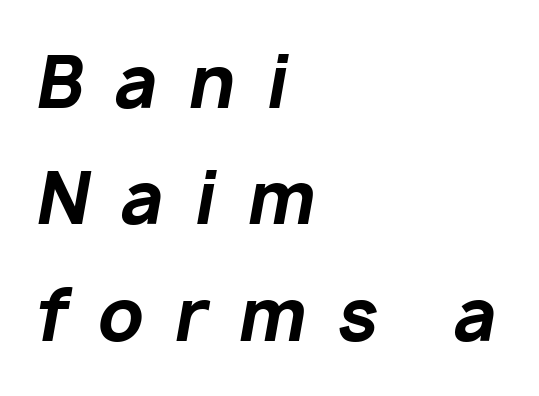
{"italic": "yes", "lean": "right", "slant_degrees": 10, "bold": "yes", "weight": "bold", "width": "normal", "stroke_contrast": "low", "x_height": "medium", "monospaced": "no", "underline": "no", "align": "left", "line_spacing": "normal", "line_spacing_ratio": 1.64, "letter_spacing": "wide", "letter_spacing_em": 0.43, "glyph_px": 71}
